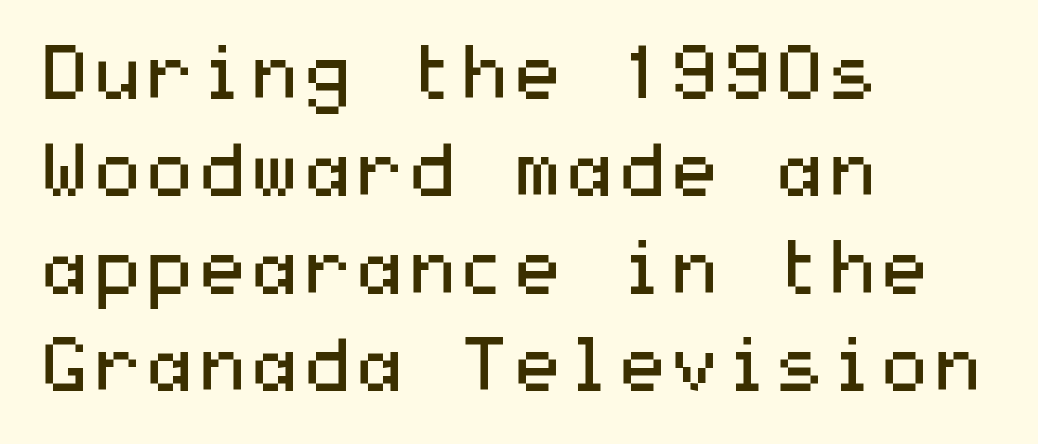
{"serif": "no", "italic": "no", "bold": "no", "weight": "regular", "width": "wide", "stroke_contrast": "medium", "x_height": "medium", "underline": "no", "align": "left", "line_spacing": "normal", "line_spacing_ratio": 1.3, "letter_spacing": "normal", "letter_spacing_em": 0.0, "glyph_px": 75}
